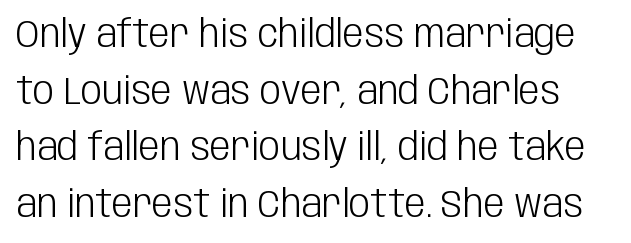
Compared with typical body copy, the letter spacing here is the same. The rows are spaced the way most documents space them. You can tell it's not italic because the verticals are truly vertical. The typeface has the unassuming heft of standard copy or less. Is this a sans? Yes — the strokes have no serifs.
